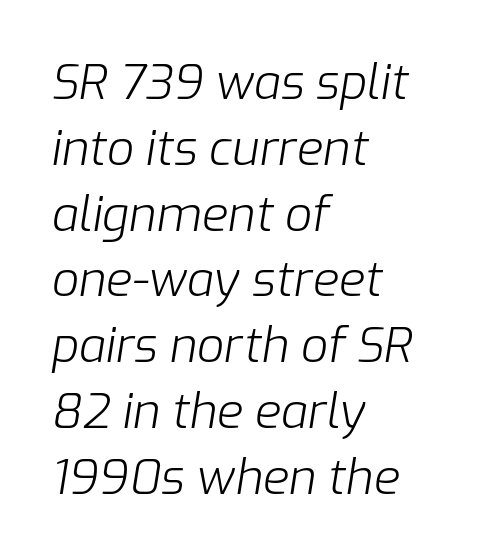
No word sits above an underline. Character widths vary here, with narrow letters taking less room than wide ones. This sample uses plain, unmodified letter spacing. The leading is moderate, giving the passage an even texture. Each line starts at the same left margin while the right side varies. Summary of weight: not heavy and not bold.
